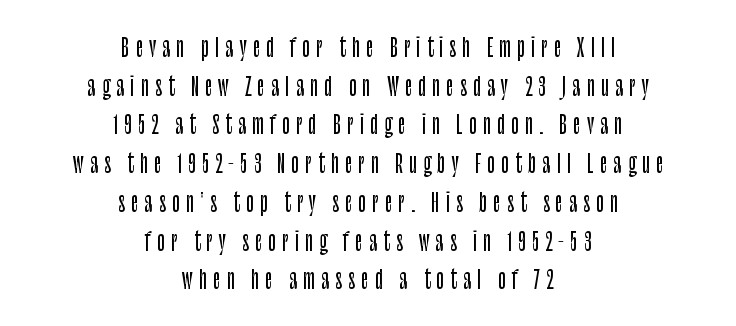
Centered paragraph, ragged on both sides. Interline gaps are of average width in this sample. A typesetter would mark this as roman, not italic. You could only call the tracking loose — the letters float apart. No word sits above an underline.
